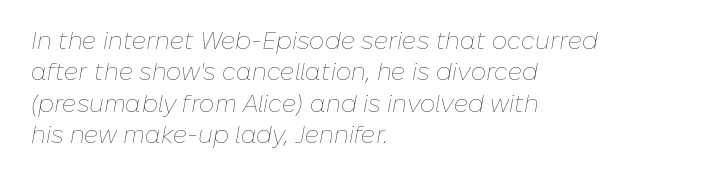
Is there much room between lines? A standard amount, neither cramped nor airy. Stem width sits at or under what a default text font uses. Line beginnings align vertically; line endings do not. An italicized treatment has been applied to the whole sample. Here the glyphs are tracked normally, forming tight word shapes.
